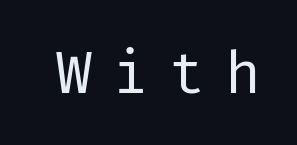
Serif or sans? Sans — the stroke terminals are bare. Check the space under the baseline: it is left empty. Does extra space separate the letters? Yes, quite a lot of it. This is not heavy type; no bold has been used.
